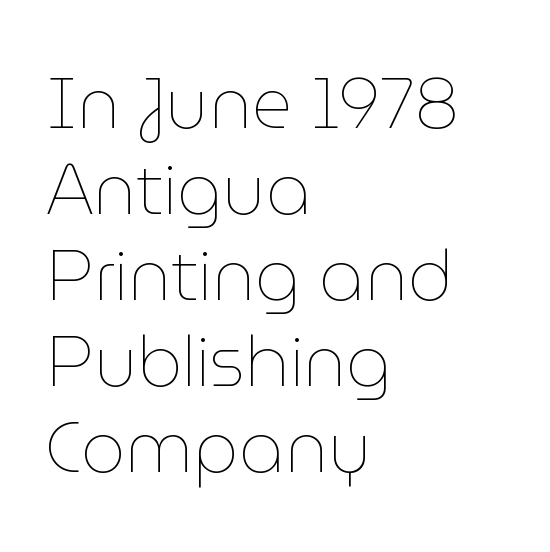
Q: Is the text bold? A: No.
Q: Is the text italic (slanted)? A: No, it is upright.
Q: Is the text underlined? A: No.
Q: How is the paragraph aligned? A: Left-aligned.
Q: Is the spacing between letters normal or unusually wide? A: Normal.
Q: Width (condensed, normal, or wide)? A: Normal.
Q: Stroke contrast? A: Low.
Q: x-height? A: Medium.
Q: Monospaced? A: No.
